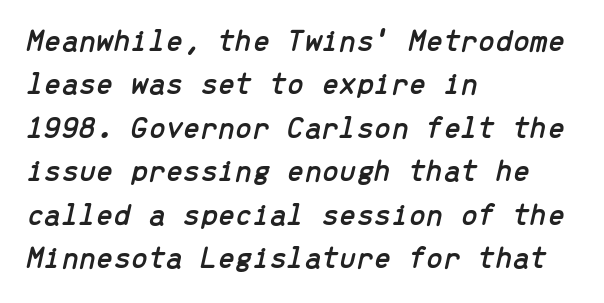
{"italic": "yes", "lean": "right", "slant_degrees": 13, "width": "normal", "stroke_contrast": "low", "x_height": "medium", "monospaced": "yes", "underline": "no", "align": "left", "line_spacing": "normal", "line_spacing_ratio": 1.4, "letter_spacing": "normal", "letter_spacing_em": 0.0, "glyph_px": 31}
